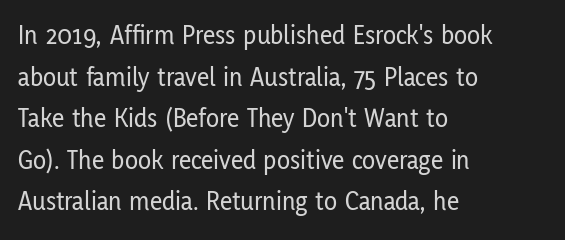
{"italic": "no", "underline": "no", "align": "left", "line_spacing": "normal", "line_spacing_ratio": 1.54, "letter_spacing": "normal", "letter_spacing_em": 0.0, "glyph_px": 27}
